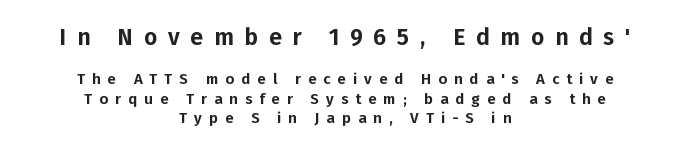
Q: Is the text italic (slanted)? A: No, it is upright.
Q: Is the text underlined? A: No.
Q: How is the paragraph aligned? A: Centered.
Q: Is the spacing between letters normal or unusually wide? A: Unusually wide.
Q: Is the spacing between lines tight, normal or loose? A: Normal.
Q: Which block of text is set in a larger size, the first (top) or the second (bottom)? A: The first (top) one.
